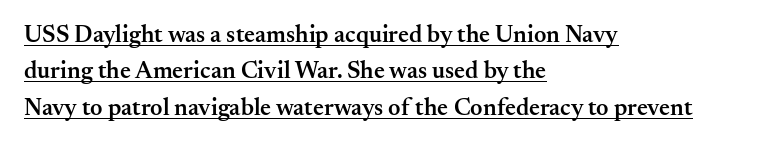
The image shows 24 px text type, upright; set left-aligned, normal line spacing (1.52x), normal letter spacing, underlined.
